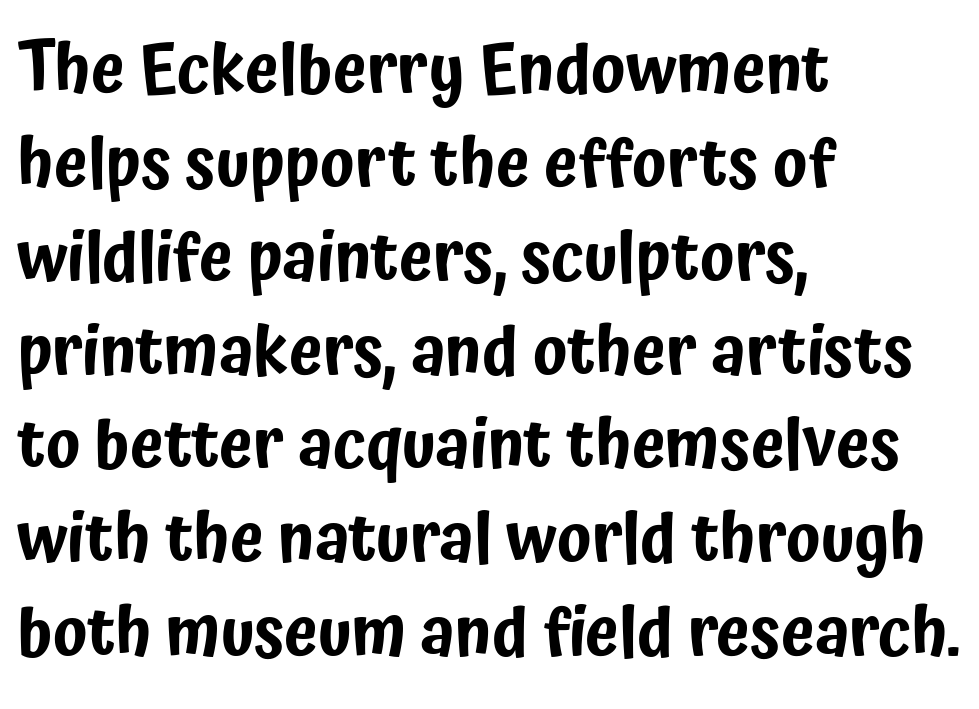
{"serif": "no", "italic": "no", "width": "condensed", "stroke_contrast": "low", "x_height": "medium", "monospaced": "no", "underline": "no", "align": "left", "line_spacing": "normal", "line_spacing_ratio": 1.38, "letter_spacing": "normal", "letter_spacing_em": 0.0, "glyph_px": 68}
